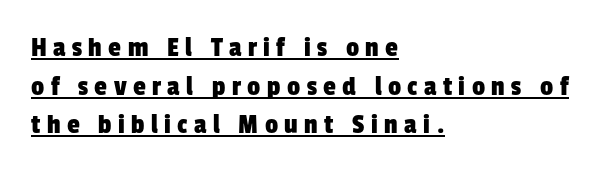
How would I describe the line gaps? Plain and ordinary. Line starts are locked; line ends wander. Students, note that the glyphs here are deliberately spaced far apart. Letterform terminals end flat and unadorned throughout the passage. Proportional: the letters do not fall into vertical columns. The string is rendered with underlining switched on.
